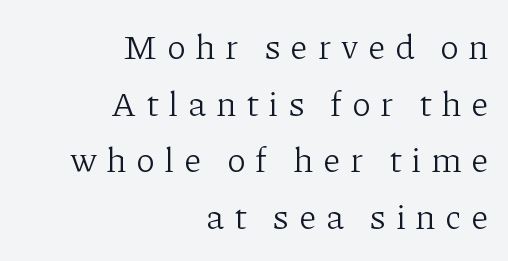
{"serif": "yes", "italic": "no", "bold": "no", "weight": "light", "width": "normal", "stroke_contrast": "low", "x_height": "medium", "monospaced": "no", "underline": "no", "align": "right", "line_spacing": "normal", "line_spacing_ratio": 1.62, "letter_spacing": "wide", "letter_spacing_em": 0.29, "glyph_px": 35}
